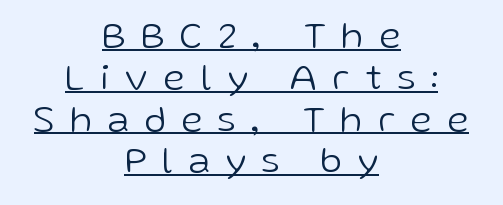
Q: Is the text bold? A: No.
Q: Is the text italic (slanted)? A: No, it is upright.
Q: Is the typeface a serif or a sans-serif typeface? A: Sans-serif.
Q: Is the text underlined? A: Yes.
Q: How is the paragraph aligned? A: Centered.
Q: Is the spacing between letters normal or unusually wide? A: Unusually wide.
Q: Is the spacing between lines tight, normal or loose? A: Tight.
Q: Width (condensed, normal, or wide)? A: Normal.
Q: Stroke contrast? A: Low.
Q: x-height? A: Medium.
Q: Monospaced? A: No.
